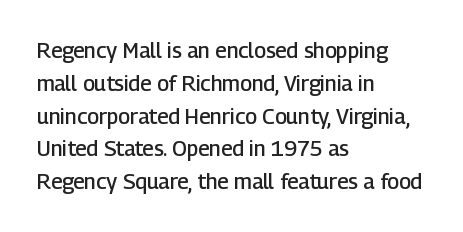
{"italic": "no", "bold": "semi", "underline": "no", "align": "left", "line_spacing": "normal", "line_spacing_ratio": 1.56, "letter_spacing": "normal", "letter_spacing_em": 0.0, "glyph_px": 21}
